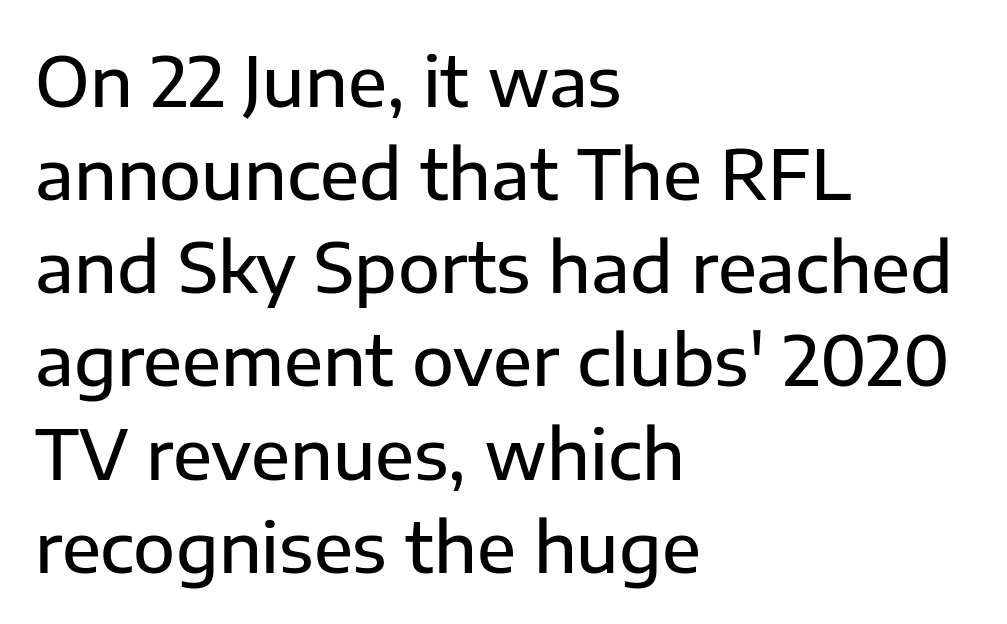
Q: Is the text italic (slanted)? A: No, it is upright.
Q: Is the typeface a serif or a sans-serif typeface? A: Sans-serif.
Q: Is the text underlined? A: No.
Q: How is the paragraph aligned? A: Left-aligned.
Q: Is the spacing between letters normal or unusually wide? A: Normal.
Q: Is the spacing between lines tight, normal or loose? A: Normal.
Q: Width (condensed, normal, or wide)? A: Normal.
Q: Stroke contrast? A: Low.
Q: x-height? A: Medium.
Q: Monospaced? A: No.
